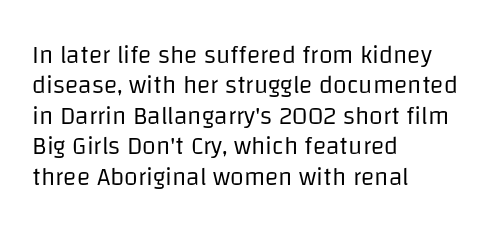
{"italic": "no", "bold": "no", "underline": "no", "align": "left", "line_spacing_ratio": 1.22, "letter_spacing": "normal", "letter_spacing_em": 0.0, "glyph_px": 25}
